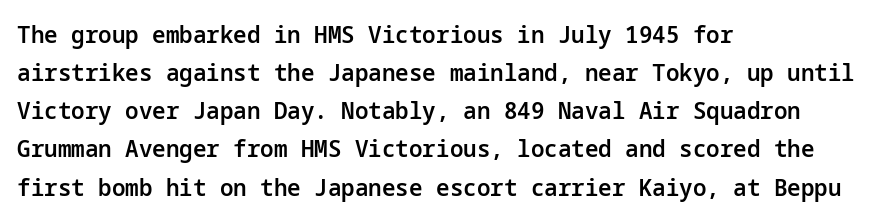
Q: Is the text bold? A: Semi-bold.
Q: Is the text italic (slanted)? A: No, it is upright.
Q: Is the text underlined? A: No.
Q: How is the paragraph aligned? A: Left-aligned.
Q: Is the spacing between letters normal or unusually wide? A: Normal.
Q: Is the spacing between lines tight, normal or loose? A: Normal.
